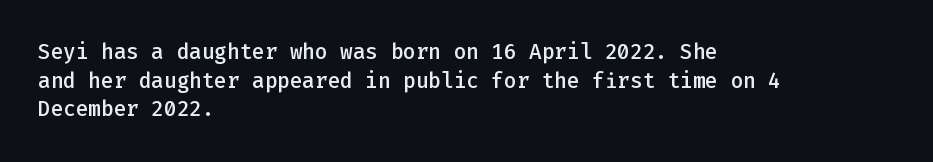
This sample uses an upright cut, with every glyph sitting square on the baseline. Moderately thickened strokes mark this as semibold type. Short note: letters normally spaced. A typesetter would call this leading conventional body-copy spacing. Just letters on the line, the space beneath them empty. Casual observation: everything's shoved over to the left.
